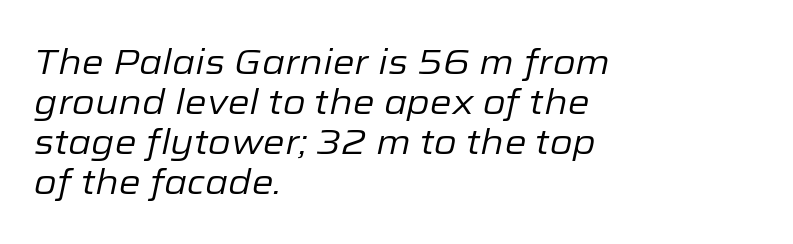
The image shows 35 px regular-weight type, italic (leaning right); set left-aligned, tight line spacing (1.14x), normal letter spacing, not underlined; low stroke contrast and a medium x-height.
